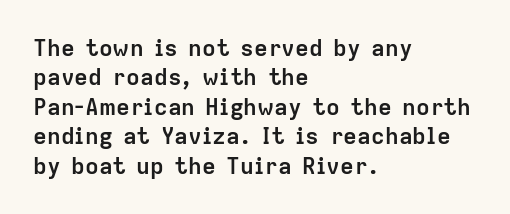
{"italic": "no", "bold": "yes", "underline": "no", "align": "left", "line_spacing": "normal", "line_spacing_ratio": 1.28, "letter_spacing": "normal", "letter_spacing_em": 0.0, "glyph_px": 23}
